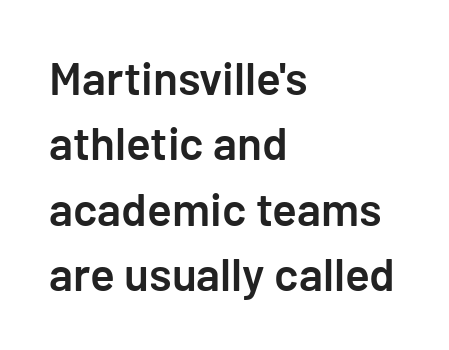
{"serif": "no", "italic": "no", "bold": "semi", "weight": "semibold", "width": "normal", "stroke_contrast": "low", "x_height": "medium", "underline": "no", "align": "left", "line_spacing": "normal", "line_spacing_ratio": 1.42, "letter_spacing": "normal", "letter_spacing_em": 0.0, "glyph_px": 46}
